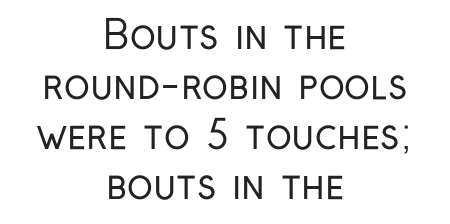
The image shows 39 px regular-weight, condensed sans-serif type, upright; set centered, normal line spacing (1.28x), normal letter spacing, not underlined; low stroke contrast and a medium x-height.
